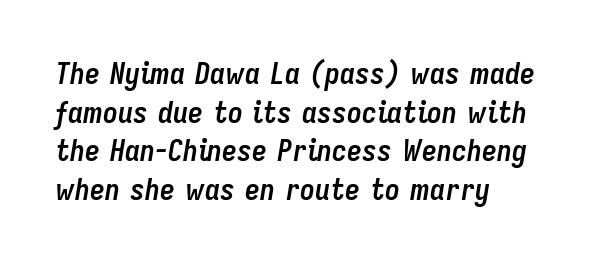
The image shows 30 px semibold, condensed type, italic (leaning right); set left-aligned, normal line spacing (1.29x), normal letter spacing, not underlined; low stroke contrast and a medium x-height.
